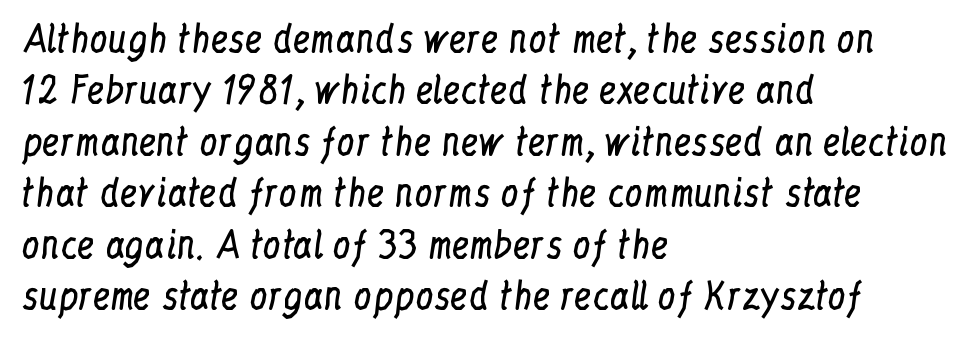
The passage shown is typed in a proportional face where columns would drift. The strokes are not fattened; the text isn't bold. Check the space under the baseline: it is left empty. The passage shown stacks its lines at a standard gap. Casual observation: everything's shoved over to the left.
